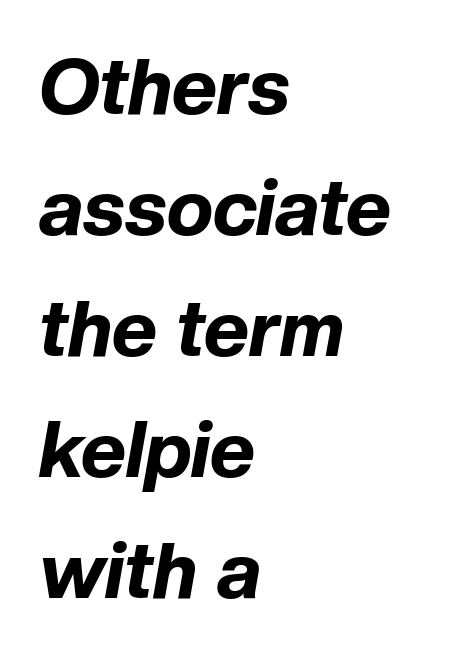
Check the space under the baseline: it is left empty. The rows are spaced the way most documents space them. This sample uses an oblique cut, with every glyph tilted off the vertical. Glyph-to-glyph distance matches everyday printed text.
